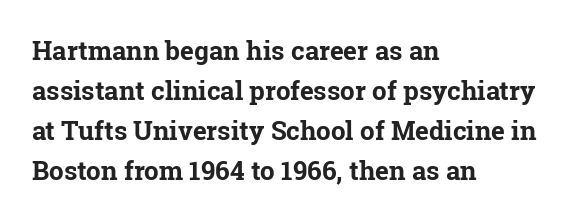
Q: Is the text bold? A: Yes.
Q: Is the text italic (slanted)? A: No, it is upright.
Q: Is the text underlined? A: No.
Q: How is the paragraph aligned? A: Left-aligned.
Q: Is the spacing between letters normal or unusually wide? A: Normal.
Q: Is the spacing between lines tight, normal or loose? A: Normal.
